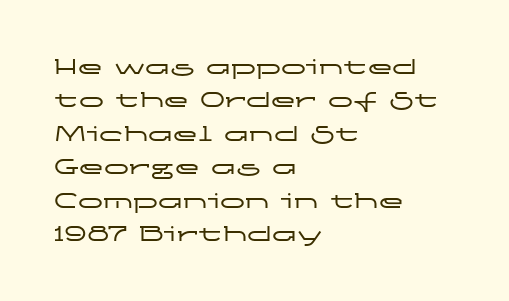
Students, observe: this is what conventionally led text looks like. Observe the ordinary spacing: letters are neighbours, not strangers. Designer's note — italics off, roman on. The specimen omits any rule beneath the text block's lines.
